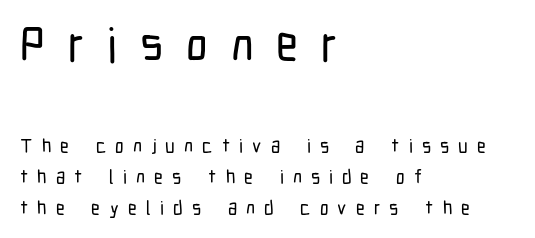
The image shows 48 px condensed sans-serif type, upright; set left-aligned, normal line spacing (1.62x), unusually wide letter spacing (+0.48 em), not underlined; the first (top) block is 2.53x larger; low stroke contrast and a medium x-height.
